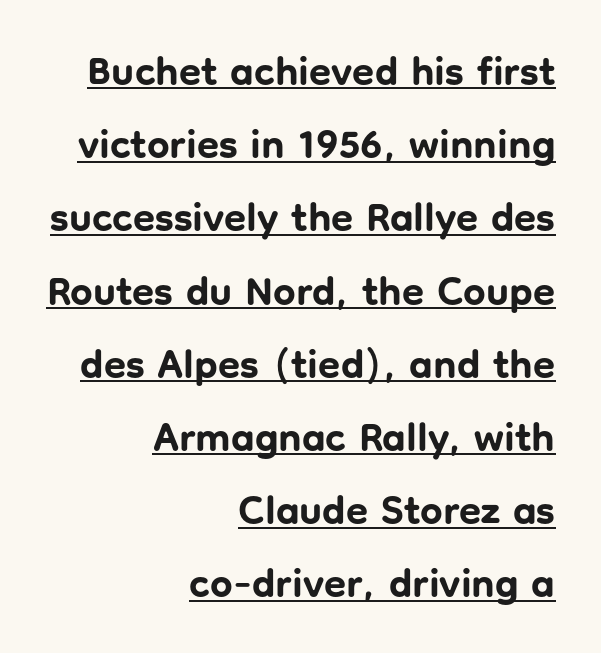
The image shows 40 px bold sans-serif type, upright; set right-aligned, line spacing 1.83x, normal letter spacing, underlined; low stroke contrast and a medium x-height.
